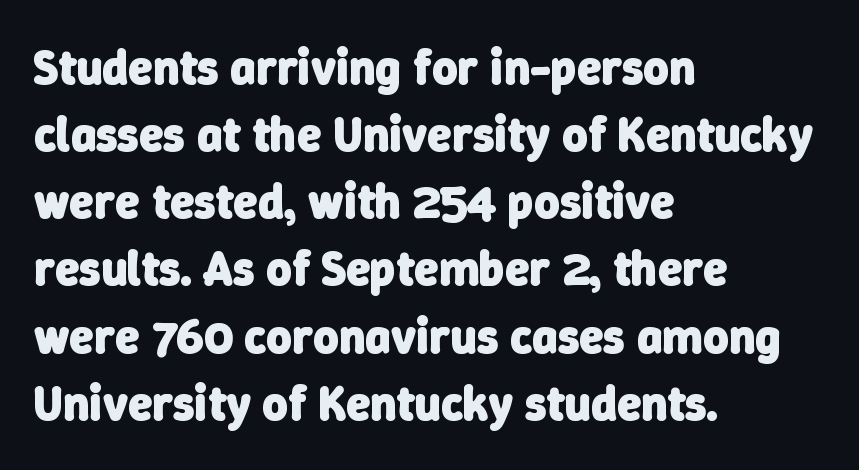
The image shows 49 px heavy sans-serif type; set left-aligned, normal line spacing (1.37x), normal letter spacing, not underlined; low stroke contrast and a medium x-height.
